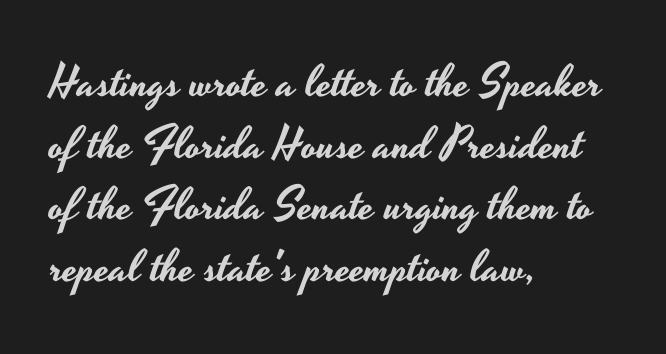
The image shows 45 px wide sans-serif type; set left-aligned, normal line spacing (1.37x), normal letter spacing, not underlined; low stroke contrast and a small x-height.
